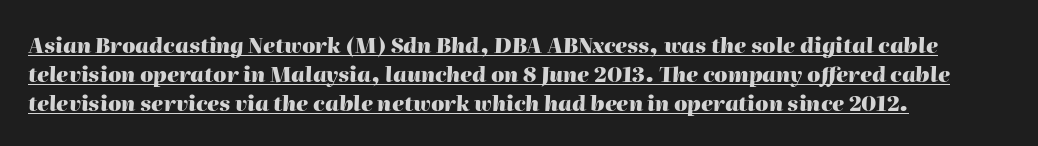
{"italic": "yes", "lean": "right", "slant_degrees": 2, "bold": "yes", "underline": "yes", "align": "left", "line_spacing": "normal", "line_spacing_ratio": 1.37, "letter_spacing": "normal", "letter_spacing_em": 0.0, "glyph_px": 21}
